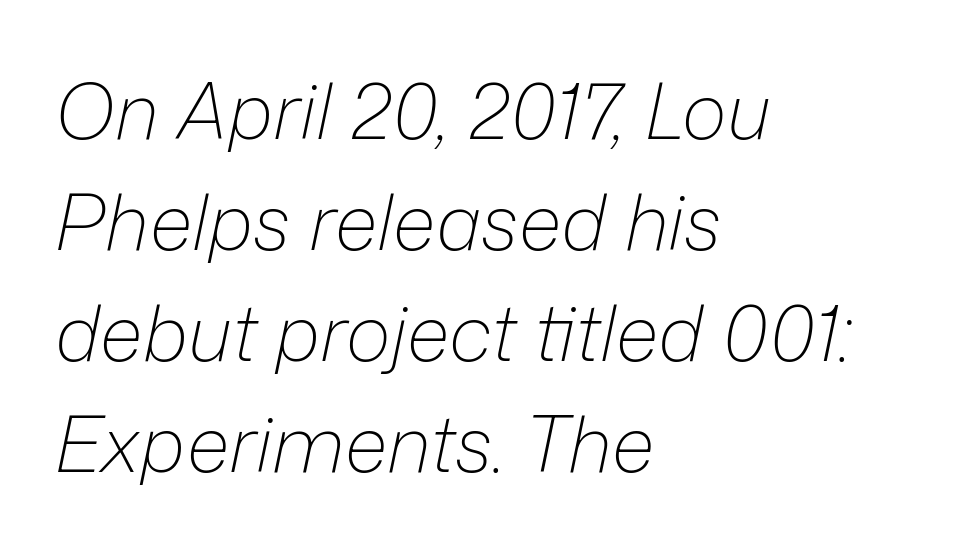
Q: Is the text bold? A: No.
Q: Is the text italic (slanted)? A: Yes, it leans right by about 12 degrees.
Q: Is the text underlined? A: No.
Q: How is the paragraph aligned? A: Left-aligned.
Q: Is the spacing between letters normal or unusually wide? A: Normal.
Q: Is the spacing between lines tight, normal or loose? A: Normal.
Q: Width (condensed, normal, or wide)? A: Normal.
Q: Stroke contrast? A: Low.
Q: x-height? A: Medium.
Q: Monospaced? A: No.
